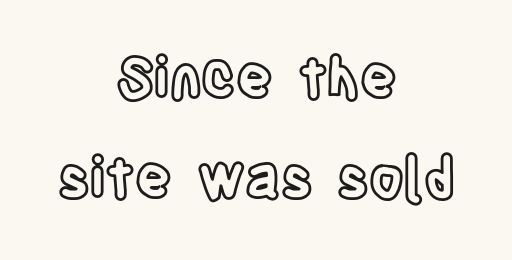
Quick note: not italic, upright. The passage shown is not underscored anywhere. You could not count columns in this text — the font is proportionally spaced. Caption: standard tracking, unaltered. The typesetter chose a symmetrical, centered arrangement here.
